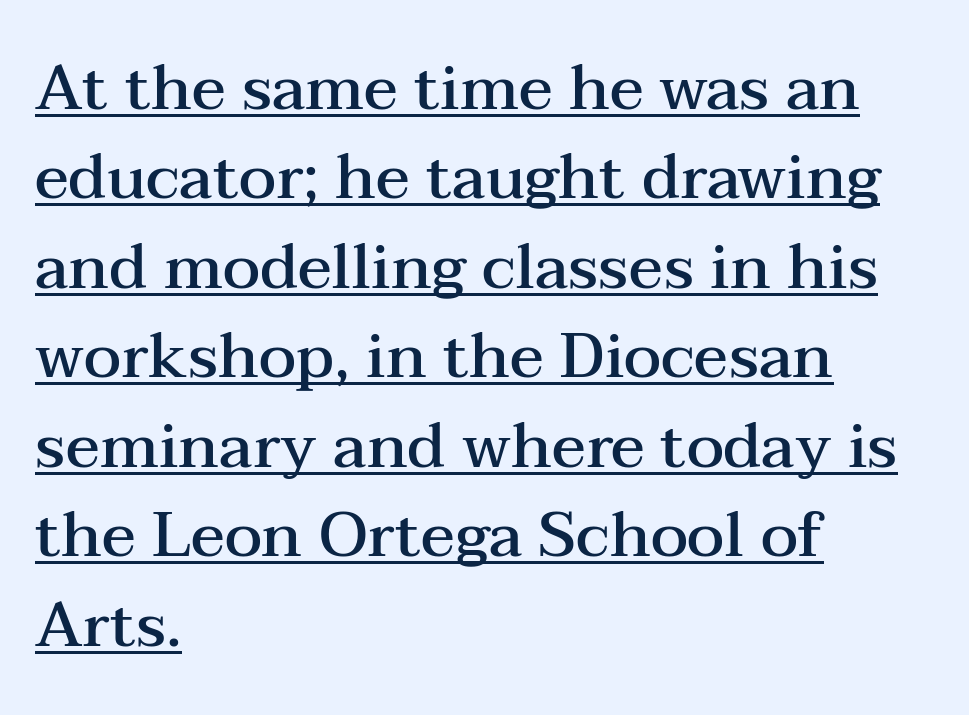
Q: Is the text bold? A: Semi-bold.
Q: Is the text italic (slanted)? A: No, it is upright.
Q: Is the typeface a serif or a sans-serif typeface? A: Serif.
Q: Is the text underlined? A: Yes.
Q: How is the paragraph aligned? A: Left-aligned.
Q: Is the spacing between letters normal or unusually wide? A: Normal.
Q: Is the spacing between lines tight, normal or loose? A: Normal.
Q: Width (condensed, normal, or wide)? A: Wide.
Q: Stroke contrast? A: Medium.
Q: x-height? A: Medium.
Q: Monospaced? A: No.
